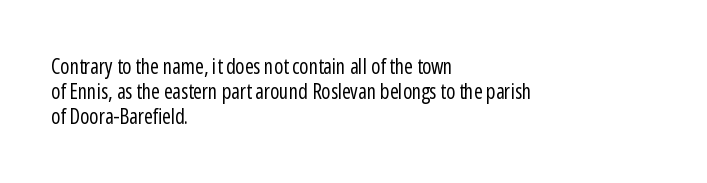
The image shows 21 px text type, upright; set left-aligned, line spacing 1.2x, normal letter spacing, not underlined.
